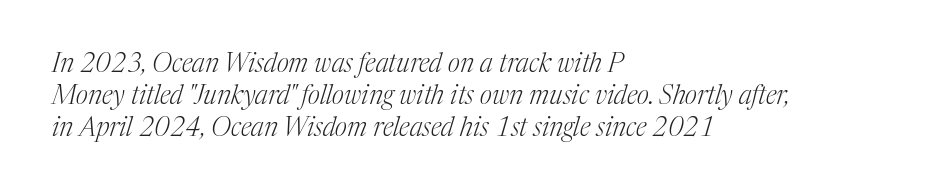
Q: Is the text bold? A: No.
Q: Is the text italic (slanted)? A: Yes, it leans right by about 17 degrees.
Q: Is the text underlined? A: No.
Q: How is the paragraph aligned? A: Left-aligned.
Q: Is the spacing between letters normal or unusually wide? A: Normal.
